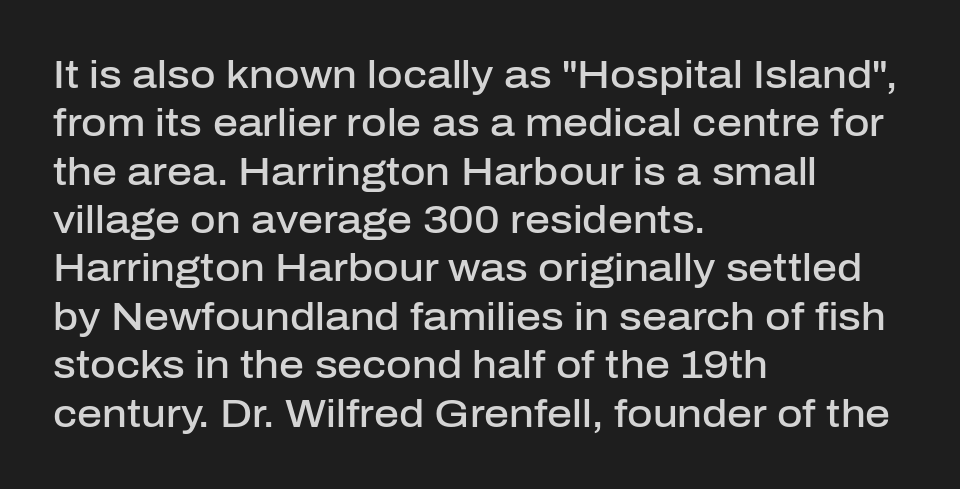
The image shows 39 px semibold sans-serif type, upright; set left-aligned, line spacing 1.24x, normal letter spacing, not underlined; low stroke contrast and a medium x-height.
